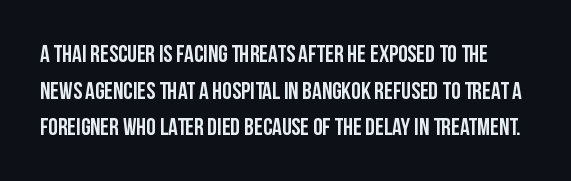
The image shows 24 px text type, upright; set normal line spacing (1.53x), normal letter spacing, not underlined.
